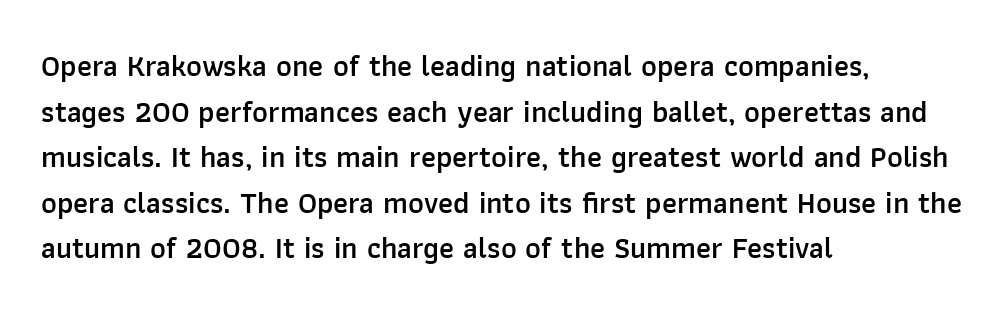
{"serif": "no", "italic": "no", "bold": "semi", "weight": "semibold", "width": "normal", "stroke_contrast": "low", "x_height": "medium", "monospaced": "no", "underline": "no", "align": "left", "line_spacing": "normal", "line_spacing_ratio": 1.52, "letter_spacing": "normal", "letter_spacing_em": 0.0, "glyph_px": 30}
